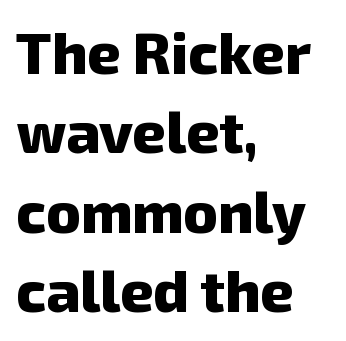
Q: Is the text bold? A: Yes.
Q: Is the typeface a serif or a sans-serif typeface? A: Sans-serif.
Q: Is the text underlined? A: No.
Q: How is the paragraph aligned? A: Left-aligned.
Q: Is the spacing between letters normal or unusually wide? A: Normal.
Q: Is the spacing between lines tight, normal or loose? A: Normal.
Q: Width (condensed, normal, or wide)? A: Normal.
Q: Stroke contrast? A: Low.
Q: x-height? A: Medium.
Q: Monospaced? A: No.
